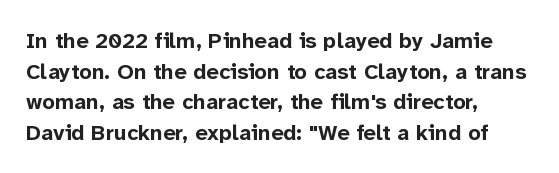
{"italic": "no", "bold": "yes", "underline": "no", "align": "left", "line_spacing": "normal", "line_spacing_ratio": 1.39, "letter_spacing": "normal", "letter_spacing_em": 0.0, "glyph_px": 22}
